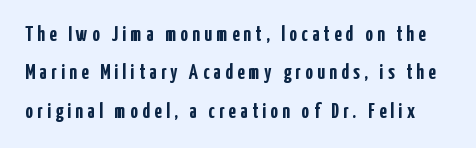
Glyph-to-glyph distance is far greater than everyday printed text. Strong, thick strokes mark this as bold type. No word sits above an underline. Posture: vertical.
